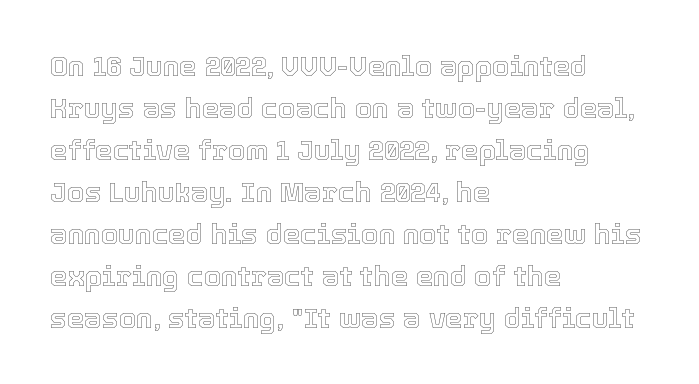
The image shows 28 px text type, upright; set left-aligned, normal line spacing (1.5x), normal letter spacing, not underlined; a medium x-height.
